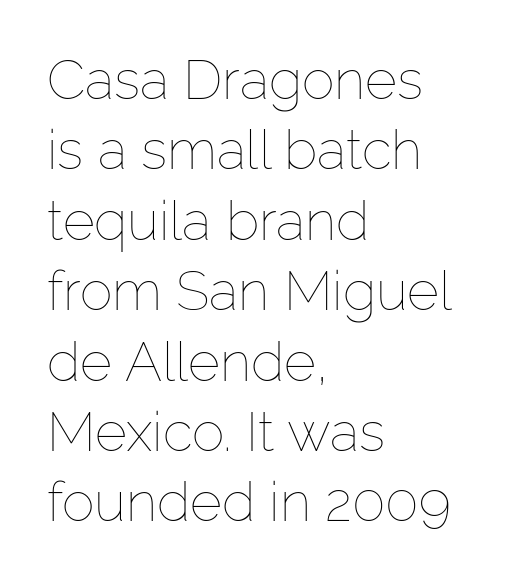
Looks like regular typesetting: each glyph gets only the width it needs. Quick note: interline space is typical. Vertical stems look standard width or narrower in stroke. Honestly, the letter spacing is just normal — you wouldn't notice it.
